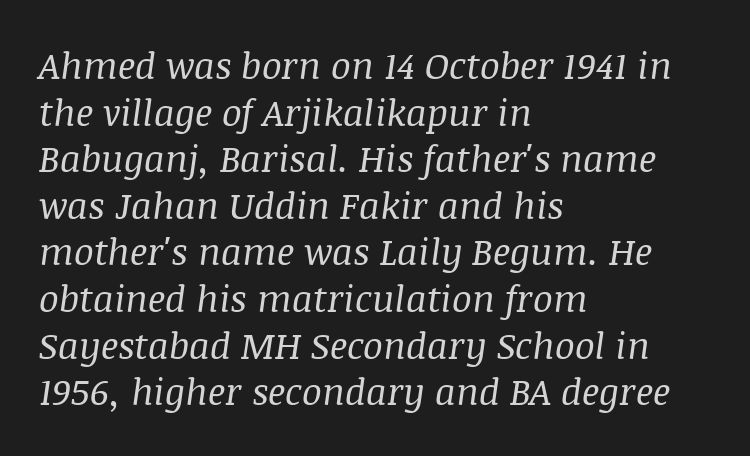
Q: Is the text bold? A: No.
Q: Is the text italic (slanted)? A: Yes, it leans right by about 8 degrees.
Q: Is the typeface a serif or a sans-serif typeface? A: Serif.
Q: Is the text underlined? A: No.
Q: How is the paragraph aligned? A: Left-aligned.
Q: Is the spacing between letters normal or unusually wide? A: Normal.
Q: Is the spacing between lines tight, normal or loose? A: Normal.
Q: Width (condensed, normal, or wide)? A: Normal.
Q: Stroke contrast? A: Medium.
Q: x-height? A: Large.
Q: Monospaced? A: No.
